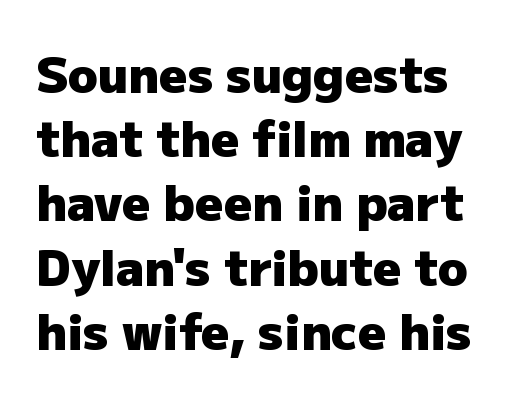
The foot of each line stays bare and open. This is sans-serif lettering, the kind often seen on screens and signage. Character widths vary here, with narrow letters taking less room than wide ones. Line spacing here is normal. You can tell it's not italic because the verticals are truly vertical. In terms of weight, the rendering is a true, heavy bold.
